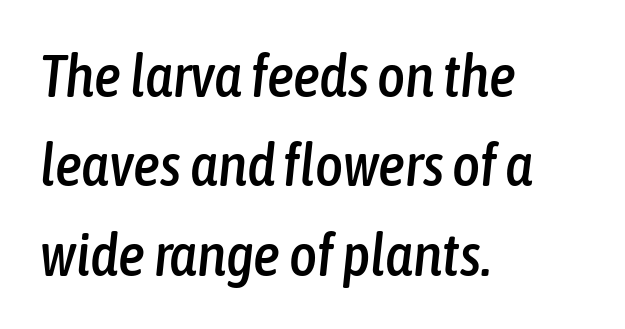
{"italic": "yes", "lean": "right", "slant_degrees": 6, "width": "condensed", "stroke_contrast": "low", "x_height": "medium", "monospaced": "no", "underline": "no", "align": "left", "line_spacing": "normal", "line_spacing_ratio": 1.49, "letter_spacing": "normal", "letter_spacing_em": 0.0, "glyph_px": 60}
